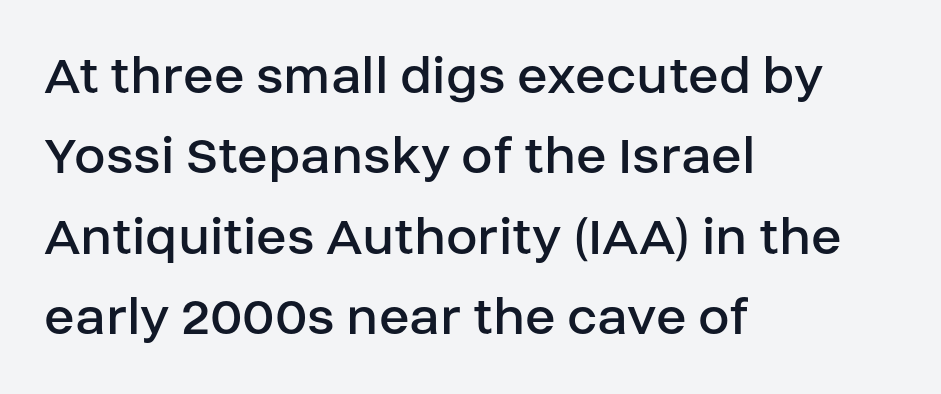
Q: Is the text bold? A: No.
Q: Is the text italic (slanted)? A: No, it is upright.
Q: Is the typeface a serif or a sans-serif typeface? A: Sans-serif.
Q: Is the text underlined? A: No.
Q: How is the paragraph aligned? A: Left-aligned.
Q: Is the spacing between letters normal or unusually wide? A: Normal.
Q: Is the spacing between lines tight, normal or loose? A: Normal.
Q: Width (condensed, normal, or wide)? A: Normal.
Q: Stroke contrast? A: Low.
Q: x-height? A: Large.
Q: Monospaced? A: No.
